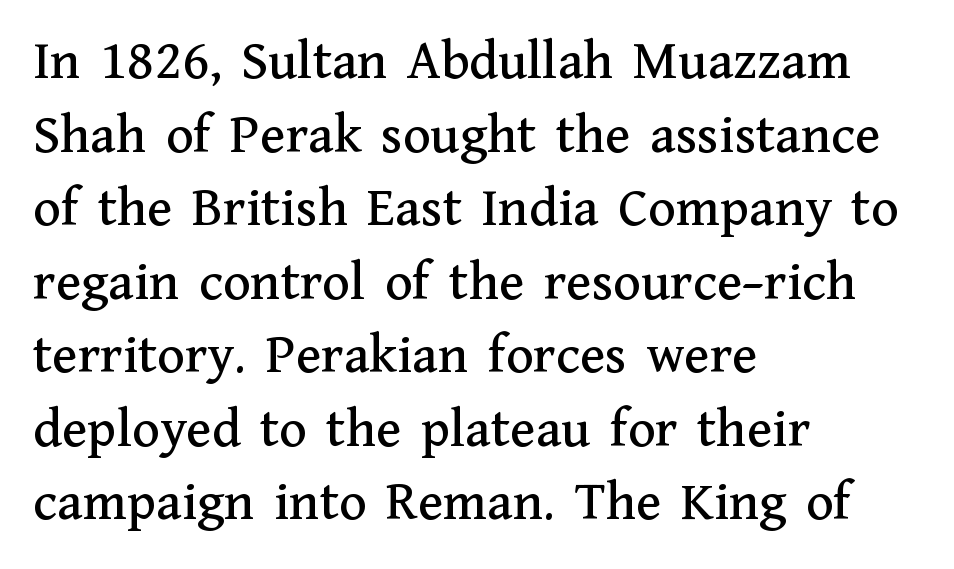
{"serif": "yes", "italic": "no", "width": "normal", "stroke_contrast": "medium", "x_height": "medium", "monospaced": "no", "underline": "no", "align": "left", "line_spacing": "normal", "line_spacing_ratio": 1.29, "letter_spacing": "normal", "letter_spacing_em": 0.0, "glyph_px": 57}
